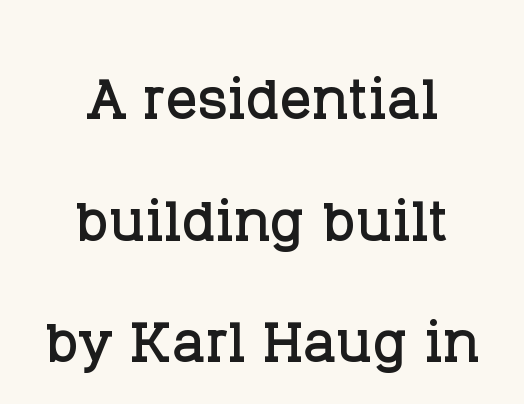
The image shows 78 px serif type, upright; set centered, normal line spacing (1.56x), normal letter spacing, not underlined; low stroke contrast and a large x-height.
